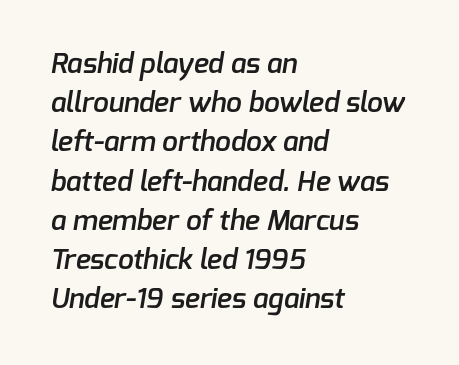
Q: Is the text bold? A: Semi-bold.
Q: Is the typeface a serif or a sans-serif typeface? A: Sans-serif.
Q: Is the text underlined? A: No.
Q: How is the paragraph aligned? A: Left-aligned.
Q: Is the spacing between letters normal or unusually wide? A: Normal.
Q: Is the spacing between lines tight, normal or loose? A: Normal.
Q: Width (condensed, normal, or wide)? A: Normal.
Q: Stroke contrast? A: Low.
Q: x-height? A: Medium.
Q: Monospaced? A: No.
